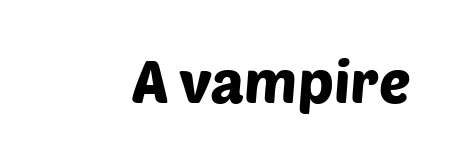
{"serif": "no", "width": "normal", "stroke_contrast": "low", "x_height": "large", "monospaced": "no", "underline": "no", "letter_spacing": "normal", "letter_spacing_em": 0.0, "glyph_px": 59}
